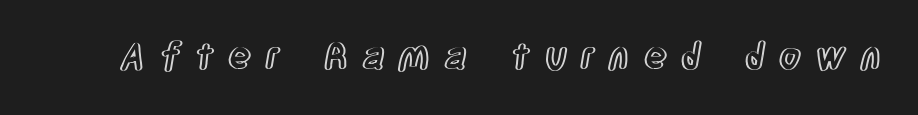
In terms of letterspacing, this is a distinctly airy, spread setting. The face used here is proportionally spaced, like ordinary book or web type. Check the space under the baseline: it is left empty.
